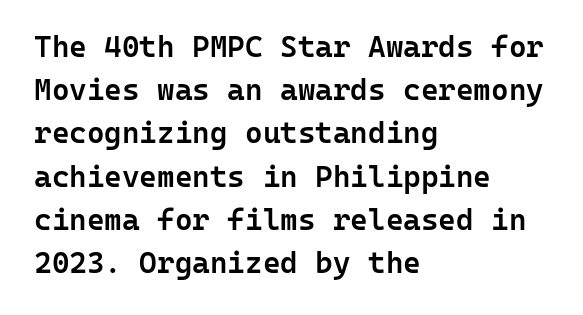
Q: Is the text bold? A: Semi-bold.
Q: Is the text italic (slanted)? A: No, it is upright.
Q: Is the typeface a serif or a sans-serif typeface? A: Sans-serif.
Q: Is the text underlined? A: No.
Q: How is the paragraph aligned? A: Left-aligned.
Q: Is the spacing between letters normal or unusually wide? A: Normal.
Q: Is the spacing between lines tight, normal or loose? A: Normal.
Q: Width (condensed, normal, or wide)? A: Normal.
Q: Stroke contrast? A: Low.
Q: x-height? A: Medium.
Q: Monospaced? A: Yes.
